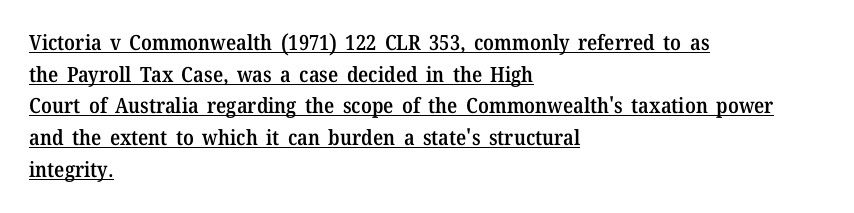
{"italic": "no", "bold": "semi", "underline": "yes", "align": "left", "line_spacing": "normal", "line_spacing_ratio": 1.51, "letter_spacing": "normal", "letter_spacing_em": 0.0, "glyph_px": 21}
